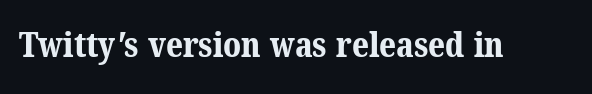
The image shows 35 px bold serif type; set normal letter spacing, not underlined; medium stroke contrast and a medium x-height.
